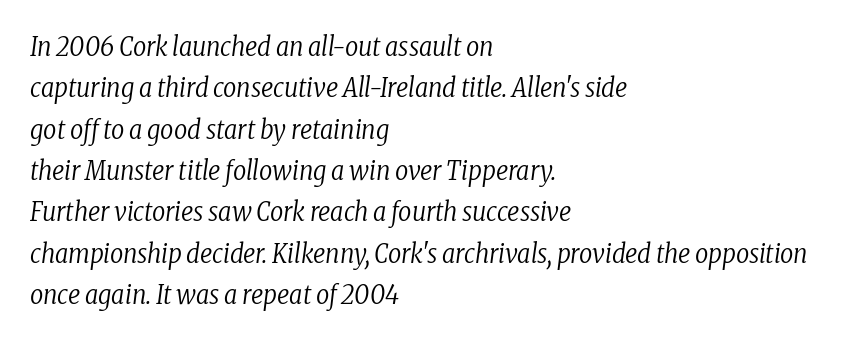
The lines are quadded left. Default kerning and tracking; the words read as compact shapes. Quick note: interline space is typical. The face looks like a standard text weight, possibly lighter.
